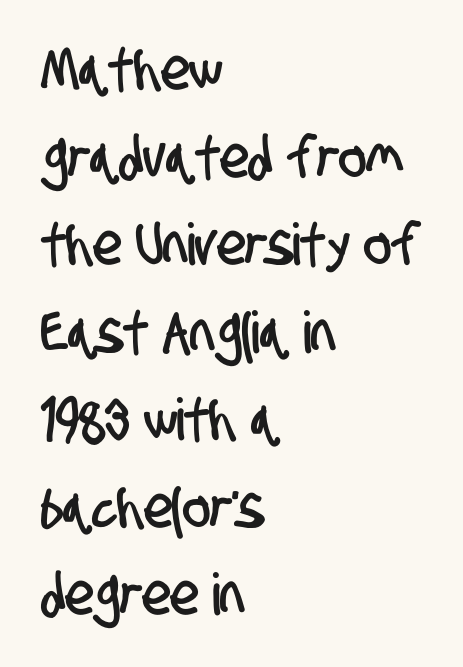
Regular leading. Proportional: the letters do not fall into vertical columns. You could call the tracking neutral — neither tight nor loose. Any mark beneath the type? The region is blank. The paragraph shown leans on its left margin.
